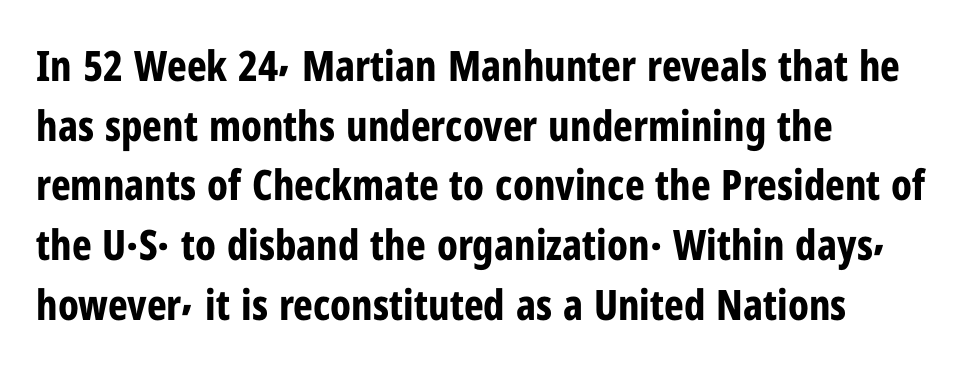
Q: Is the text bold? A: Yes.
Q: Is the text italic (slanted)? A: No, it is upright.
Q: Is the typeface a serif or a sans-serif typeface? A: Sans-serif.
Q: Is the text underlined? A: No.
Q: How is the paragraph aligned? A: Left-aligned.
Q: Is the spacing between letters normal or unusually wide? A: Normal.
Q: Is the spacing between lines tight, normal or loose? A: Normal.
Q: Width (condensed, normal, or wide)? A: Condensed.
Q: Stroke contrast? A: Low.
Q: x-height? A: Medium.
Q: Monospaced? A: No.
